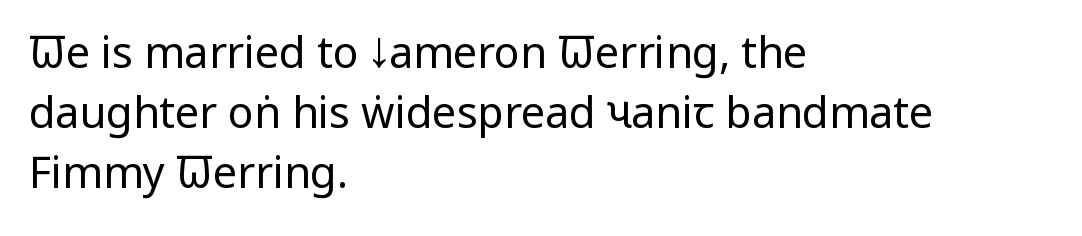
The image shows 43 px regular-weight, condensed sans-serif type, upright; set left-aligned, normal line spacing (1.4x), normal letter spacing, not underlined; low stroke contrast and a large x-height.
